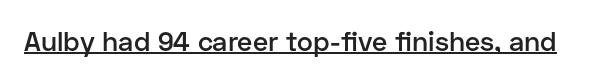
Q: Is the text bold? A: Semi-bold.
Q: Is the text italic (slanted)? A: No, it is upright.
Q: Is the text underlined? A: Yes.
Q: Is the spacing between letters normal or unusually wide? A: Normal.
